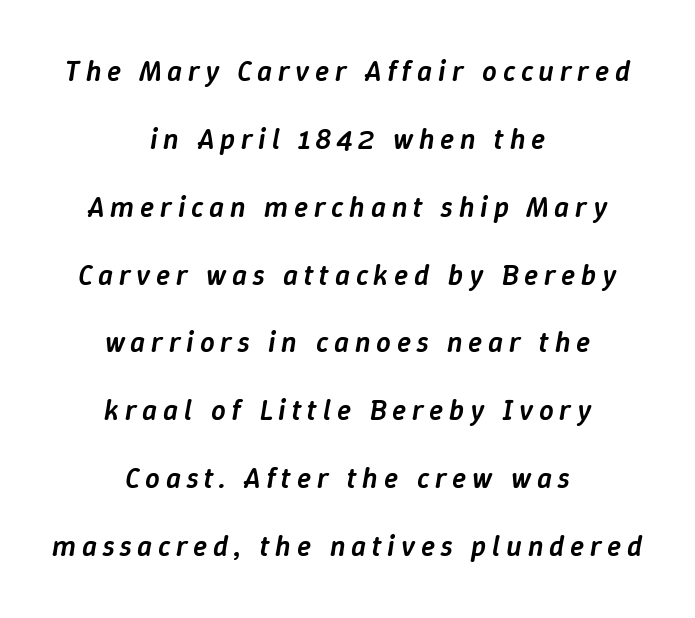
The image shows 29 px semibold type, italic (leaning right); set centered, loose line spacing (2.34x), unusually wide letter spacing (+0.2 em), not underlined; low stroke contrast and a medium x-height.
